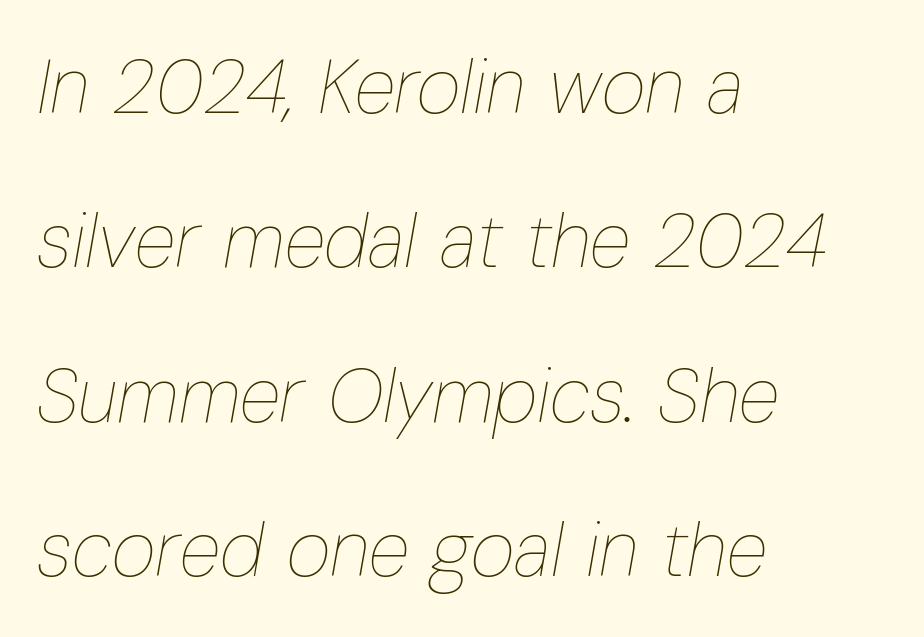
The image shows 76 px thin, condensed type, italic (leaning right); set left-aligned, loose line spacing (2.03x), normal letter spacing, not underlined; low stroke contrast and a medium x-height.
